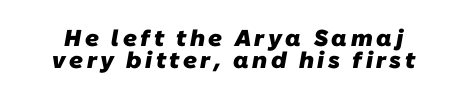
The image shows 23 px bold type; set tight line spacing (0.96x), not underlined.
